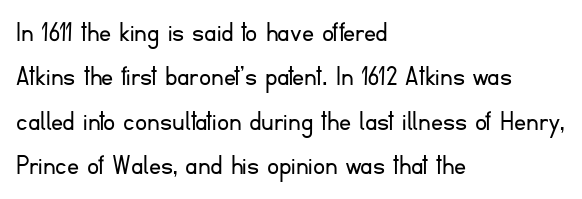
The typography opts for an upright posture over an oblique one. These lines are set flush left with a ragged right edge. Nothing sits at the stroke ends, so this counts as sans-serif. Only glyphs here, with clear space below each row. The font sits on the lighter half of the weight spectrum, regular included. Here the glyphs are tracked normally, forming tight word shapes.
